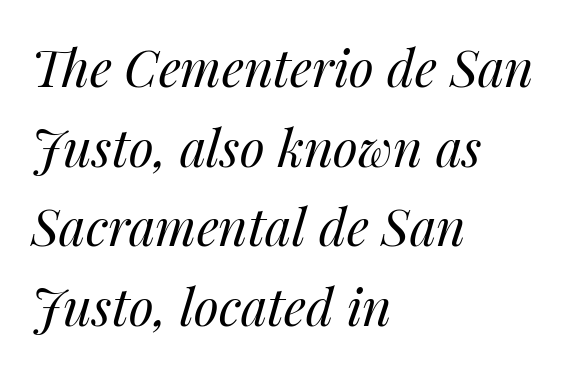
{"italic": "yes", "lean": "right", "slant_degrees": 14, "bold": "no", "weight": "regular", "width": "normal", "stroke_contrast": "medium", "x_height": "medium", "monospaced": "no", "underline": "no", "align": "left", "line_spacing": "normal", "line_spacing_ratio": 1.56, "letter_spacing": "normal", "letter_spacing_em": 0.0, "glyph_px": 51}
